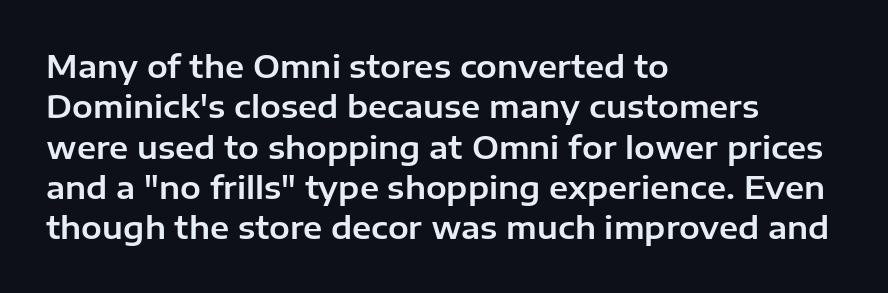
The image shows 31 px sans-serif type, upright; set left-aligned, normal line spacing (1.3x), normal letter spacing, not underlined; low stroke contrast and a medium x-height.
